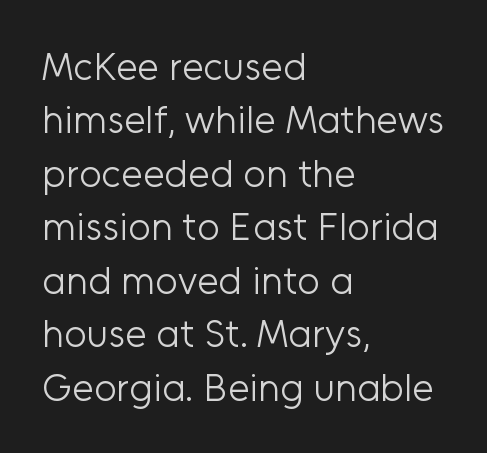
In CSS terms this would be text-align: left. The space directly below the letters is spotless. The characters are drawn with everyday or finer stroke widths. Are there feet on the stems? There aren't — it's a sans. Nothing unusual about the tracking: characters are spaced as the font intends. This block has exactly the height ordinary leading produces.
